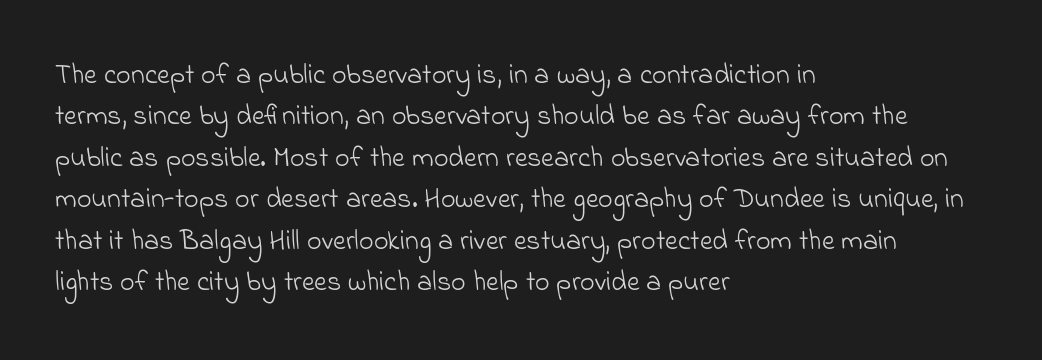
The image shows 28 px light sans-serif type; set left-aligned, normal line spacing (1.48x), normal letter spacing, not underlined; low stroke contrast and a small x-height.
